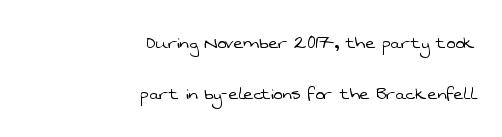
The image shows 21 px text type; set right-aligned, loose line spacing (2.41x), normal letter spacing, not underlined.
